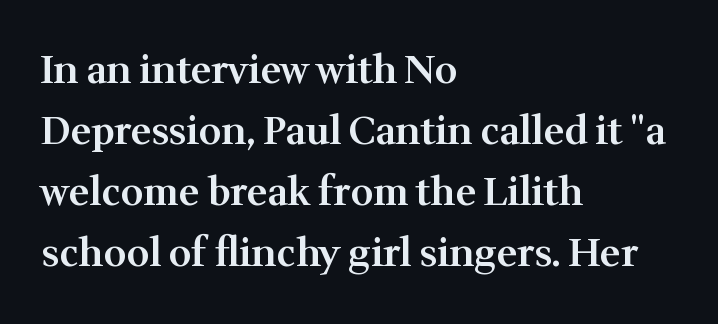
Descenders are the only things crossing below the line. Vertical strokes here are truly vertical. The letters are semibold — heavier than regular but short of a full bold. This sample uses plain, unmodified letter spacing. The rendering uses natural spacing where letterforms have individual widths.
